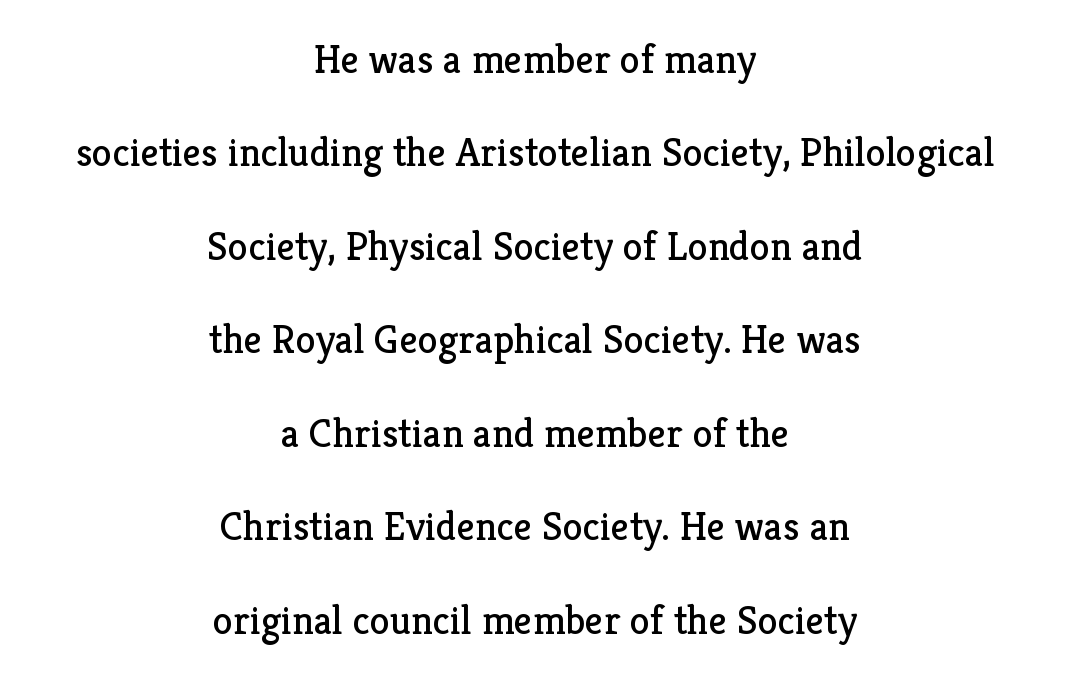
Q: Is the text bold? A: No.
Q: Is the text italic (slanted)? A: No, it is upright.
Q: Is the typeface a serif or a sans-serif typeface? A: Serif.
Q: Is the text underlined? A: No.
Q: How is the paragraph aligned? A: Centered.
Q: Is the spacing between letters normal or unusually wide? A: Normal.
Q: Is the spacing between lines tight, normal or loose? A: Loose.
Q: Width (condensed, normal, or wide)? A: Normal.
Q: Stroke contrast? A: Low.
Q: x-height? A: Medium.
Q: Monospaced? A: No.
